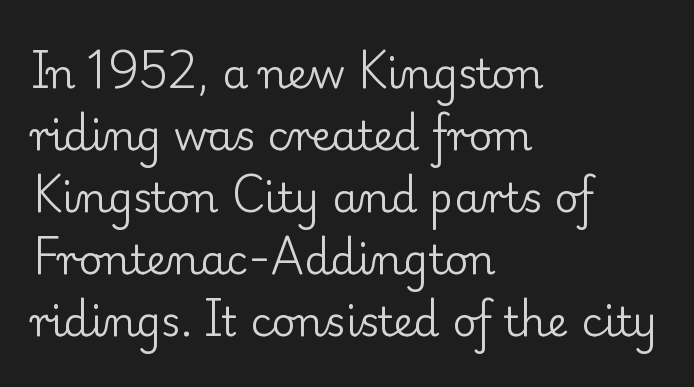
In terms of letterform style, serifs are clearly present. Does the leading feel generous? No, just average. The cut favours lightness, reaching ordinary text weight at its darkest. Check the space under the baseline: it is left empty. Inter-character spacing is left at the font's built-in metrics.
